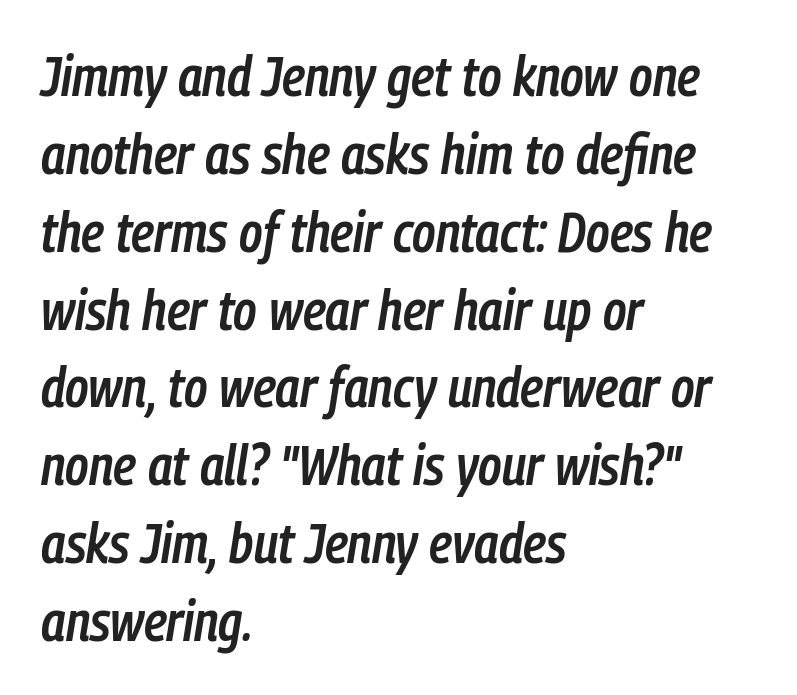
The image shows 56 px semibold, condensed type, italic (leaning right); set left-aligned, normal line spacing (1.39x), normal letter spacing, not underlined; low stroke contrast and a medium x-height.
